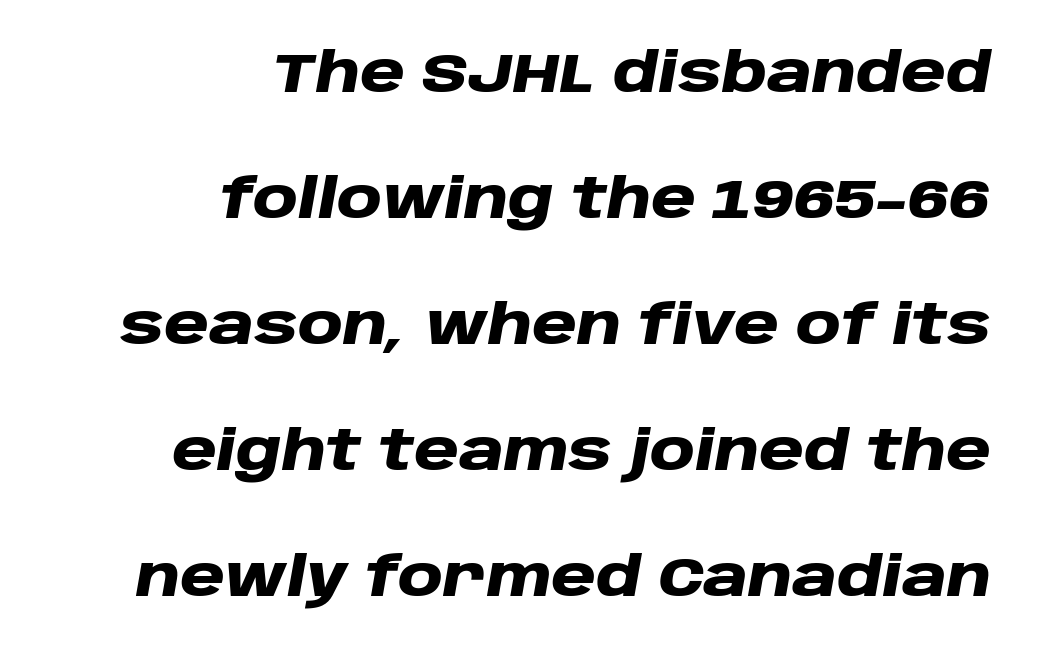
The image shows 55 px heavy, wide type, italic (leaning right); set right-aligned, loose line spacing (2.29x), normal letter spacing, not underlined; low stroke contrast and a large x-height.
